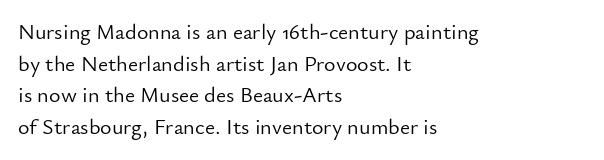
{"italic": "no", "bold": "no", "underline": "no", "align": "left", "line_spacing": "normal", "line_spacing_ratio": 1.44, "letter_spacing": "normal", "letter_spacing_em": 0.0, "glyph_px": 22}
